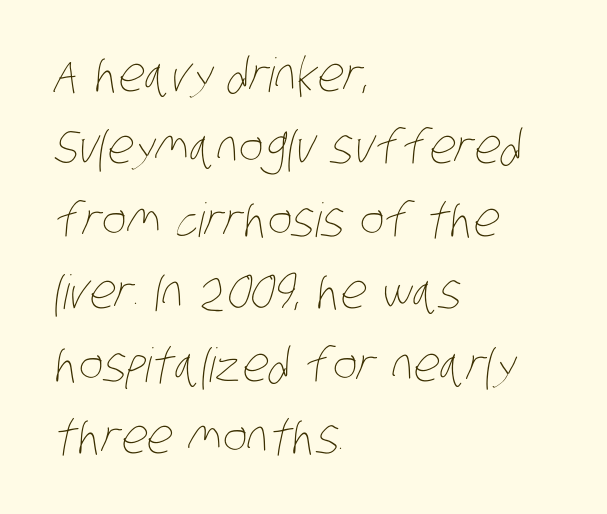
{"bold": "no", "weight": "thin", "width": "condensed", "stroke_contrast": "low", "x_height": "large", "monospaced": "no", "underline": "no", "align": "left", "line_spacing": "normal", "line_spacing_ratio": 1.54, "letter_spacing": "normal", "letter_spacing_em": 0.0, "glyph_px": 47}
